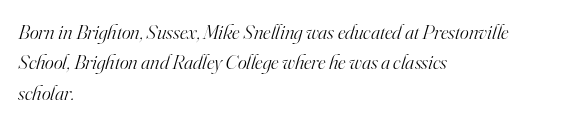
The image shows 21 px text type, italic (leaning right); set left-aligned, normal line spacing (1.45x), normal letter spacing, not underlined.
